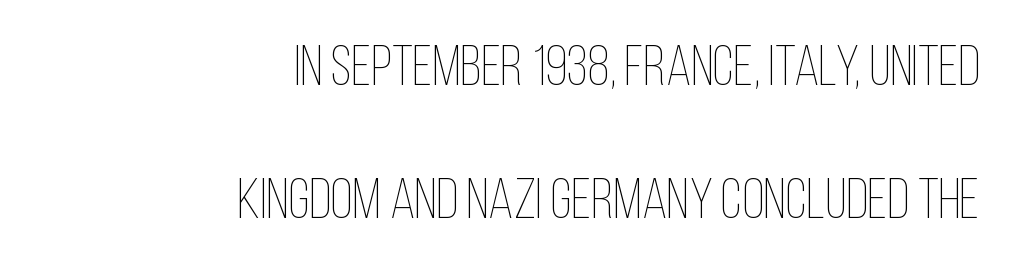
Unbolded letterforms with no extra heft. Short and long lines alike share a common ending point at right. Just letters on the line, the space beneath them empty. Tall strokes in this sample are plumb rather than angled.
